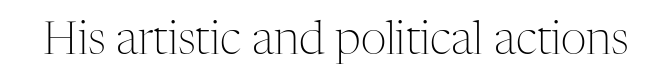
Nobody drew a line under any word here. Each letter's strokes conclude with small projecting serifs. Character widths vary here, with narrow letters taking less room than wide ones. Does extra space separate the letters? No, they use regular spacing. Nope, not italic — everything's standing straight.
